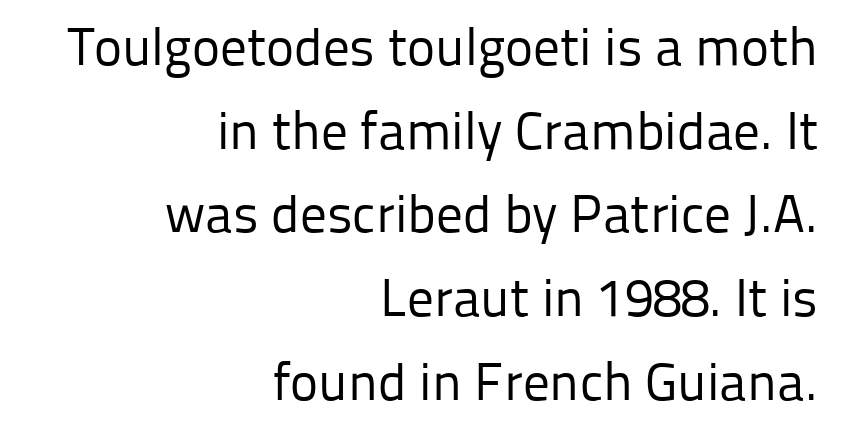
{"serif": "no", "italic": "no", "bold": "no", "weight": "regular", "width": "normal", "stroke_contrast": "low", "x_height": "medium", "monospaced": "no", "underline": "no", "align": "right", "line_spacing": "normal", "line_spacing_ratio": 1.58, "letter_spacing": "normal", "letter_spacing_em": 0.0, "glyph_px": 53}
